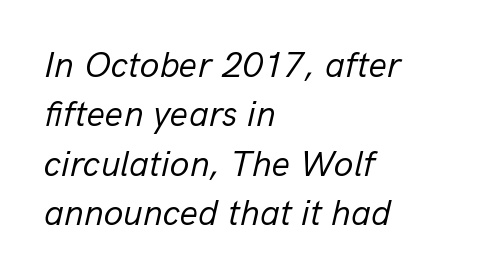
No extra tracking has been applied to these lines. Beneath every word, the page is bare. One glance says typical: line gaps are just what's usual. A light-to-regular cut is what we see here. The face used here has a pronounced slope to its letters. Horizontal alignment here is leftward, the default for most running prose.
